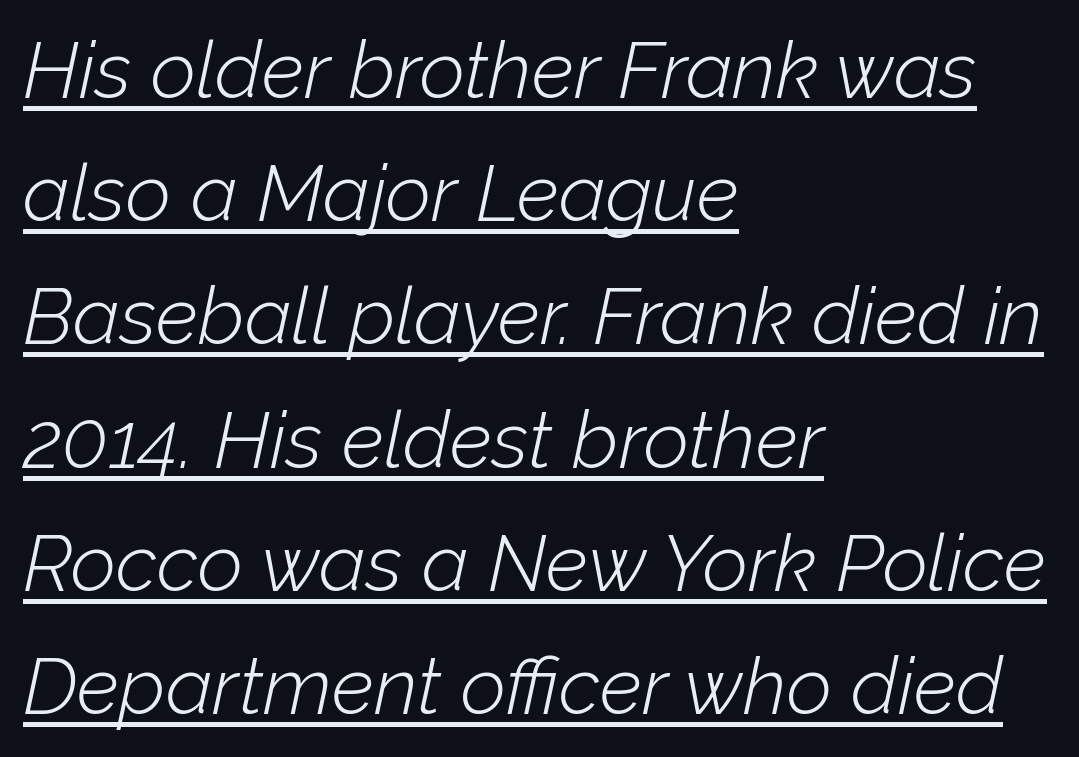
Q: Is the text bold? A: No.
Q: Is the text italic (slanted)? A: Yes, it leans right by about 12 degrees.
Q: Is the text underlined? A: Yes.
Q: How is the paragraph aligned? A: Left-aligned.
Q: Is the spacing between letters normal or unusually wide? A: Normal.
Q: Is the spacing between lines tight, normal or loose? A: Normal.
Q: Width (condensed, normal, or wide)? A: Normal.
Q: Stroke contrast? A: Low.
Q: x-height? A: Medium.
Q: Monospaced? A: No.
